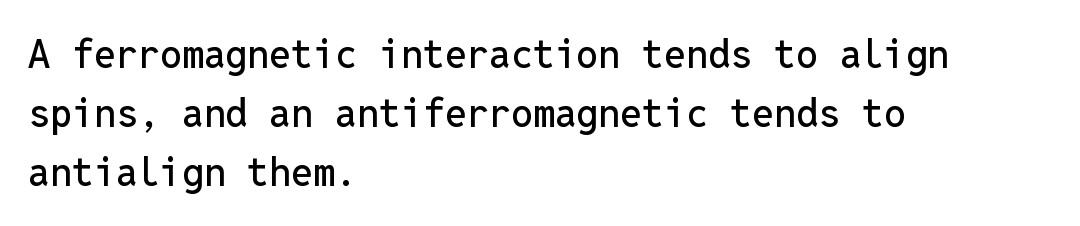
The image shows 39 px sans-serif type, upright, monospaced; set left-aligned, normal line spacing (1.51x), normal letter spacing, not underlined; low stroke contrast and a medium x-height.
